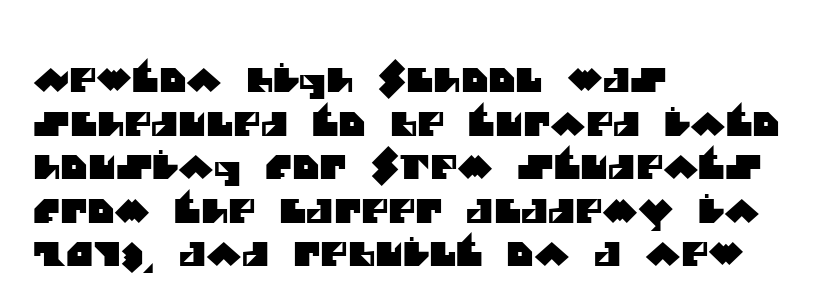
{"serif": "no", "width": "normal", "stroke_contrast": "medium", "x_height": "large", "monospaced": "no", "underline": "no", "align": "left", "line_spacing": "normal", "line_spacing_ratio": 1.32, "letter_spacing": "normal", "letter_spacing_em": 0.0, "glyph_px": 33}
